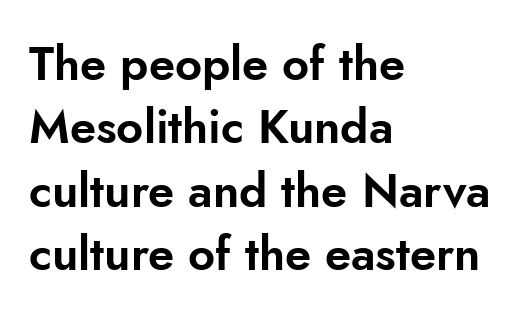
Q: Is the text italic (slanted)? A: No, it is upright.
Q: Is the typeface a serif or a sans-serif typeface? A: Sans-serif.
Q: Is the text underlined? A: No.
Q: How is the paragraph aligned? A: Left-aligned.
Q: Is the spacing between letters normal or unusually wide? A: Normal.
Q: Is the spacing between lines tight, normal or loose? A: Normal.
Q: Width (condensed, normal, or wide)? A: Normal.
Q: Stroke contrast? A: Low.
Q: x-height? A: Small.
Q: Monospaced? A: No.
